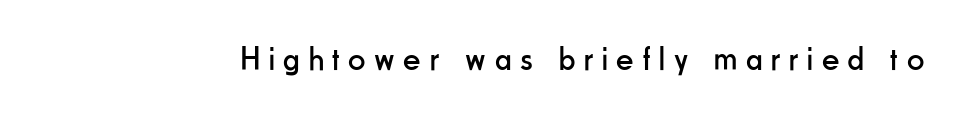
{"serif": "no", "italic": "no", "bold": "no", "weight": "regular", "width": "condensed", "stroke_contrast": "low", "x_height": "small", "monospaced": "no", "underline": "no", "letter_spacing": "wide", "letter_spacing_em": 0.26, "glyph_px": 34}
